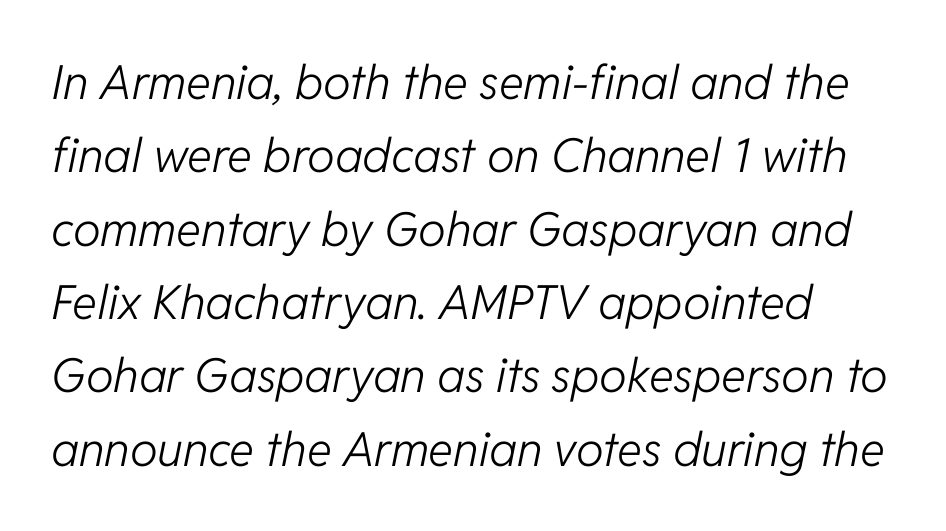
Think standard paragraph weight, or any step lighter than that. No extra tracking has been applied to these lines. These lines are rendered in a variable-pitch font. You can tell it's italic because the verticals aren't actually vertical.
